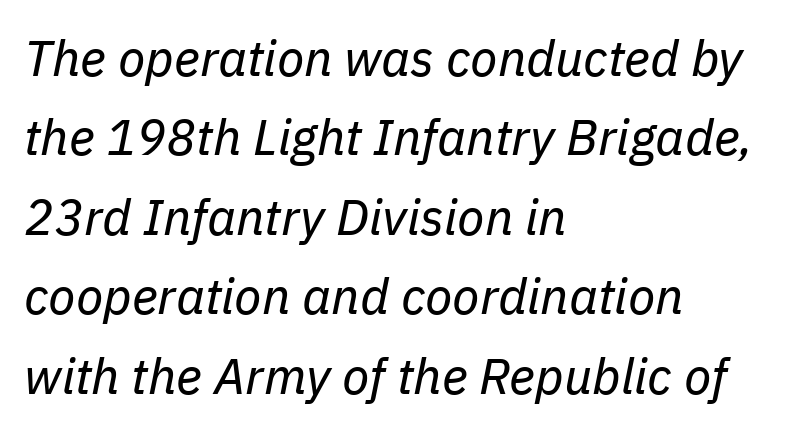
The image shows 50 px regular-weight type, italic (leaning right); set left-aligned, normal line spacing (1.59x), normal letter spacing, not underlined; low stroke contrast and a medium x-height.
